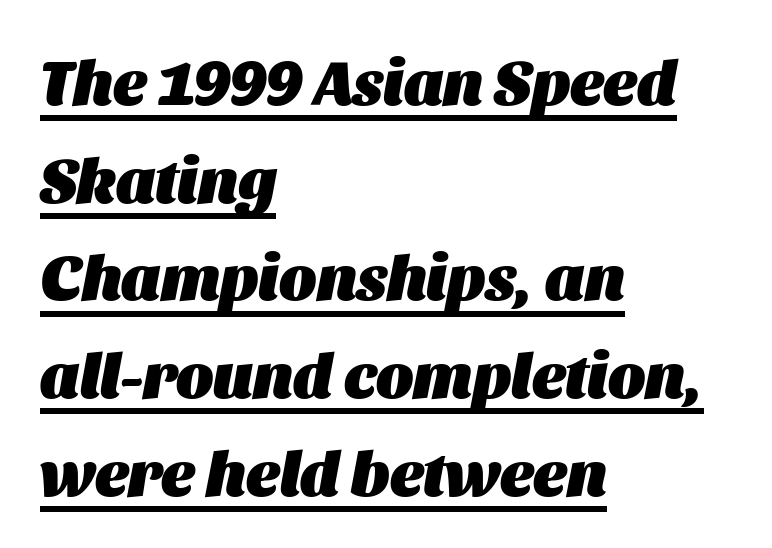
The image shows 63 px heavy type, italic (leaning right); set left-aligned, normal line spacing (1.55x), normal letter spacing, underlined; medium stroke contrast and a large x-height.
